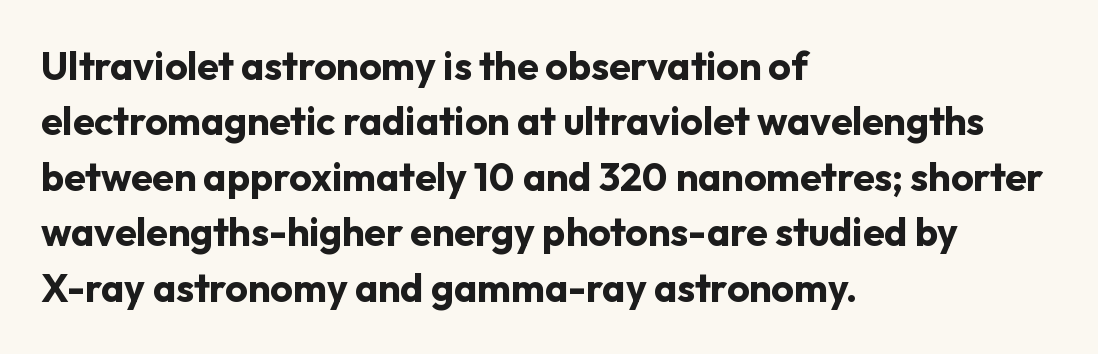
Is the type bold? Yes — the strokes are clearly thick and heavy. The rendering uses a moderate line-height, typical for paragraphs. The axis of the letterforms is exactly vertical. The area under the type is left untouched. A classic flush-left, rag-right setting is used for this passage.
